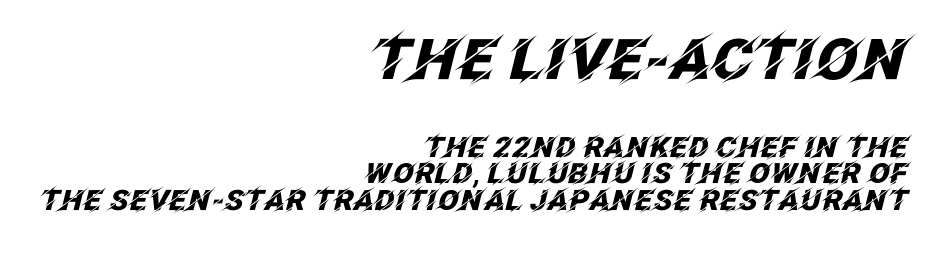
Which chunk is bigger? The first one — the top block dwarfs the bottom. This rendering features lettering with no underline. Compared with an ordinary text face, these strokes are far heavier — a full bold. Typeset ragged left — the right edge is the straight one. The face used here is proportionally spaced, like ordinary book or web type.
